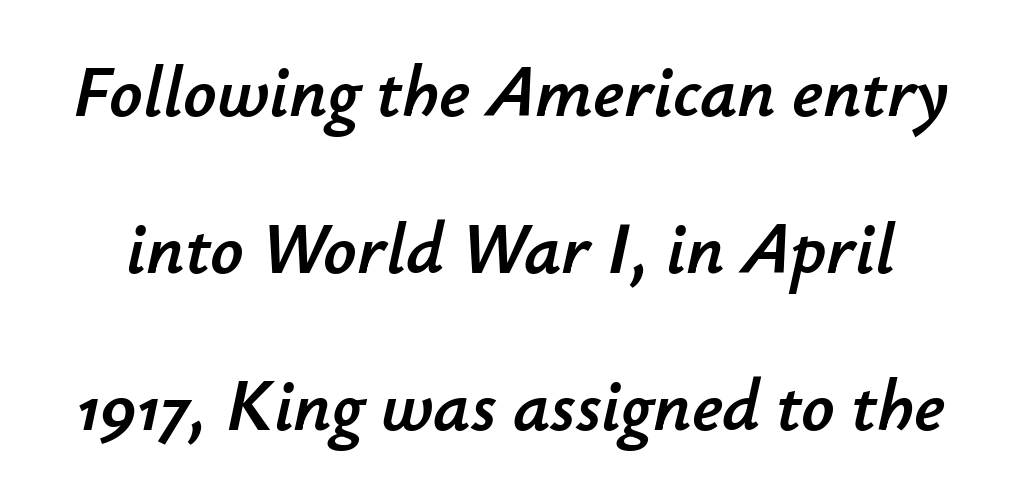
The image shows 73 px text type, italic (leaning right); set loose line spacing (2.15x), normal letter spacing, not underlined; low stroke contrast and a small x-height.
